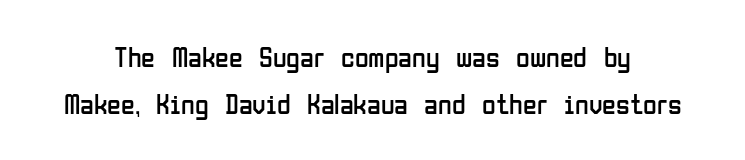
Q: Is the text bold? A: No.
Q: Is the text italic (slanted)? A: No, it is upright.
Q: Is the typeface a serif or a sans-serif typeface? A: Sans-serif.
Q: Is the text underlined? A: No.
Q: Is the spacing between letters normal or unusually wide? A: Normal.
Q: Is the spacing between lines tight, normal or loose? A: Normal.
Q: Width (condensed, normal, or wide)? A: Condensed.
Q: Stroke contrast? A: Low.
Q: x-height? A: Medium.
Q: Monospaced? A: No.
